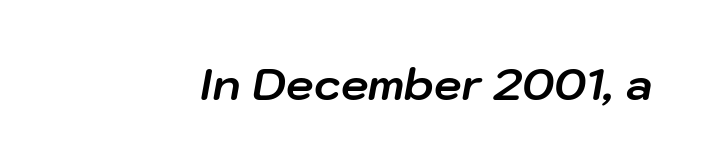
The image shows 44 px bold type, italic (leaning right); set normal letter spacing, not underlined; low stroke contrast and a medium x-height.
